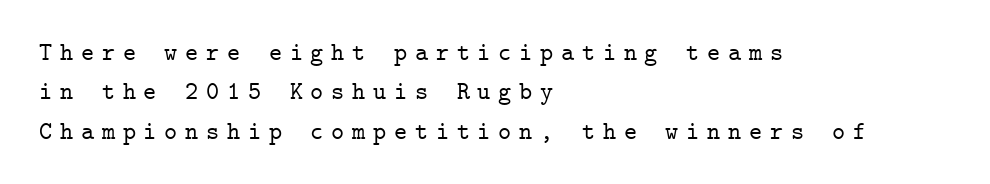
{"italic": "no", "underline": "no", "align": "left", "line_spacing": "normal", "line_spacing_ratio": 1.58, "letter_spacing": "wide", "letter_spacing_em": 0.31, "glyph_px": 25}
